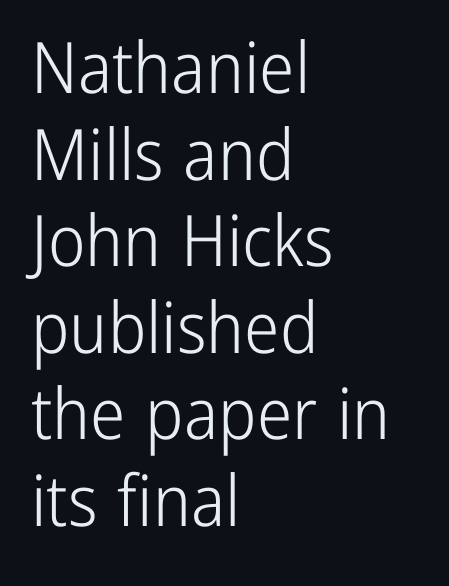
{"serif": "no", "italic": "no", "bold": "no", "weight": "light", "width": "condensed", "stroke_contrast": "low", "x_height": "medium", "monospaced": "no", "underline": "no", "align": "left", "line_spacing_ratio": 1.22, "letter_spacing": "normal", "letter_spacing_em": 0.0, "glyph_px": 71}
